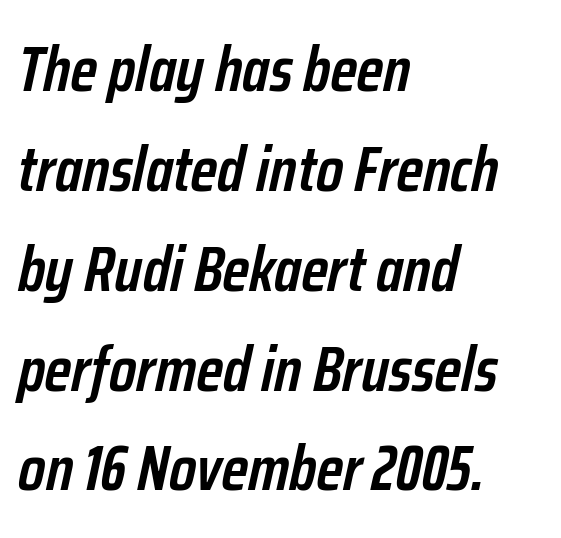
{"italic": "yes", "lean": "right", "slant_degrees": 12, "bold": "semi", "weight": "semibold", "width": "condensed", "stroke_contrast": "low", "x_height": "medium", "monospaced": "no", "underline": "no", "align": "left", "line_spacing": "normal", "line_spacing_ratio": 1.56, "letter_spacing": "normal", "letter_spacing_em": 0.0, "glyph_px": 64}
